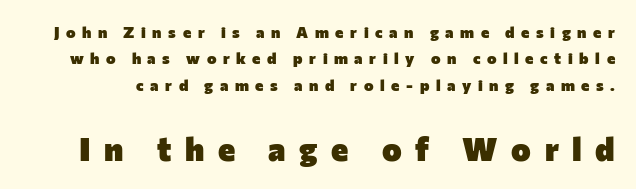
{"serif": "no", "italic": "no", "bold": "yes", "weight": "heavy", "width": "normal", "stroke_contrast": "low", "x_height": "medium", "monospaced": "no", "underline": "no", "line_spacing": "normal", "line_spacing_ratio": 1.65, "letter_spacing": "wide", "letter_spacing_em": 0.41, "larger_block": "second", "size_ratio": 2.06, "glyph_px": 33}
